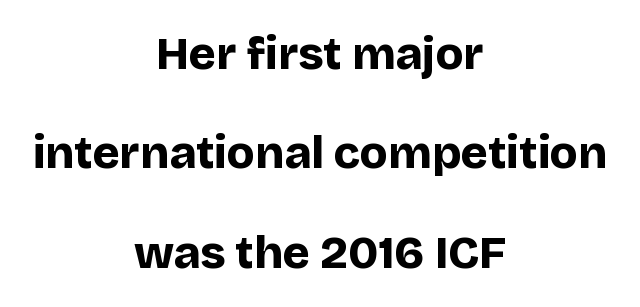
Q: Is the text bold? A: Yes.
Q: Is the text italic (slanted)? A: No, it is upright.
Q: Is the typeface a serif or a sans-serif typeface? A: Sans-serif.
Q: Is the text underlined? A: No.
Q: How is the paragraph aligned? A: Centered.
Q: Is the spacing between letters normal or unusually wide? A: Normal.
Q: Is the spacing between lines tight, normal or loose? A: Loose.
Q: Width (condensed, normal, or wide)? A: Normal.
Q: Stroke contrast? A: Low.
Q: x-height? A: Large.
Q: Monospaced? A: No.
